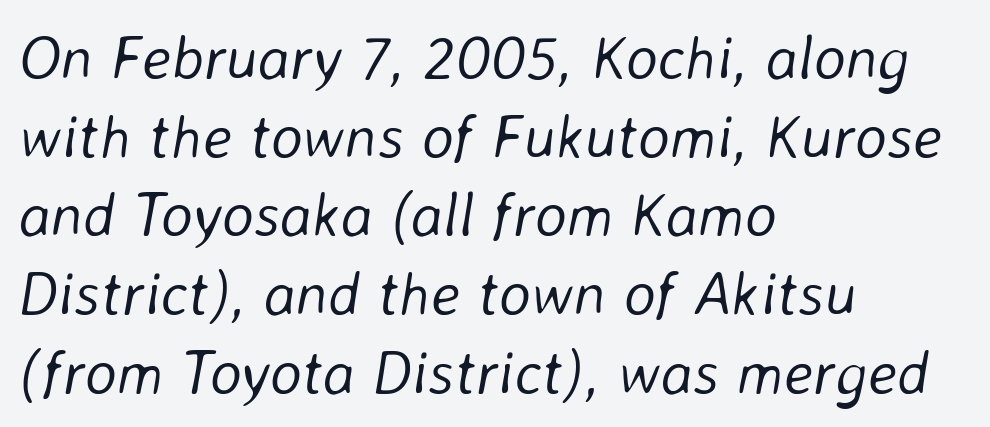
{"italic": "yes", "lean": "right", "slant_degrees": 8, "bold": "no", "weight": "light", "width": "normal", "stroke_contrast": "low", "x_height": "medium", "monospaced": "no", "underline": "no", "align": "left", "line_spacing": "normal", "line_spacing_ratio": 1.29, "letter_spacing": "normal", "letter_spacing_em": 0.0, "glyph_px": 61}
